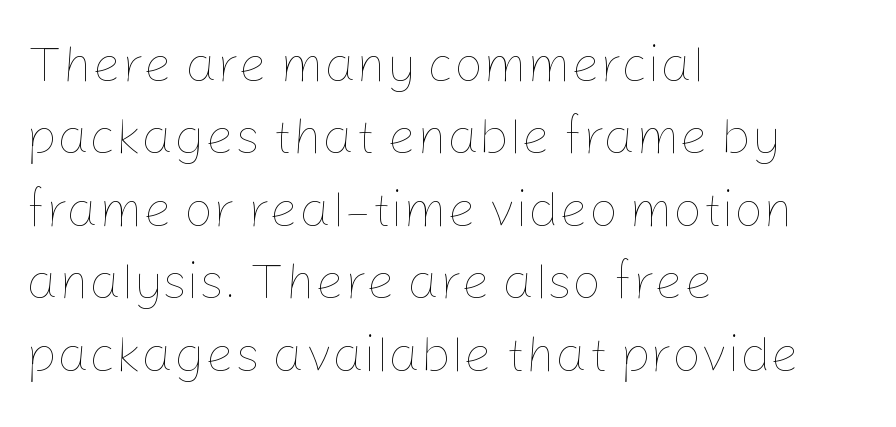
{"italic": "no", "bold": "no", "weight": "thin", "width": "normal", "stroke_contrast": "low", "x_height": "medium", "monospaced": "no", "underline": "no", "align": "left", "line_spacing": "normal", "line_spacing_ratio": 1.42, "letter_spacing": "normal", "letter_spacing_em": 0.0, "glyph_px": 51}
